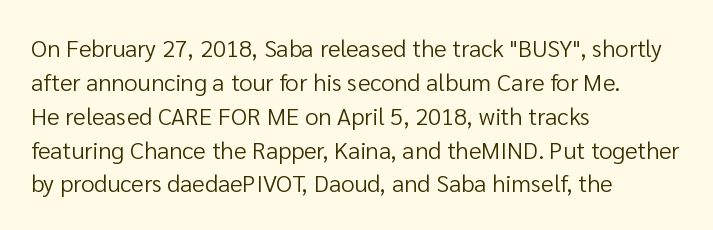
{"italic": "no", "bold": "no", "underline": "no", "align": "left", "line_spacing": "normal", "line_spacing_ratio": 1.41, "letter_spacing": "normal", "letter_spacing_em": 0.0, "glyph_px": 24}
